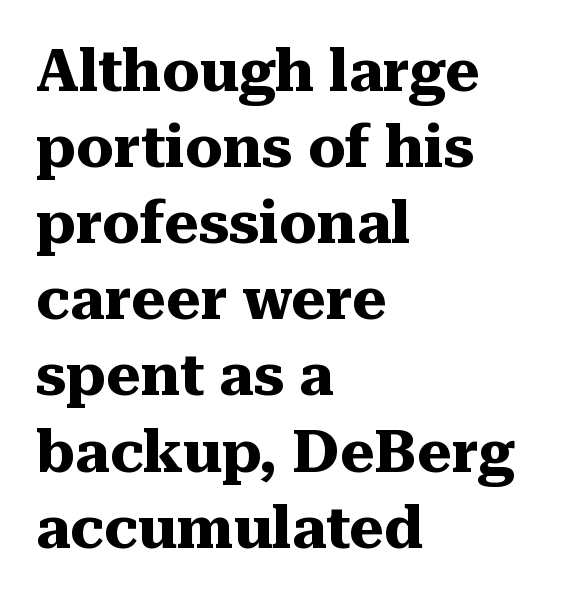
Q: Is the text bold? A: Yes.
Q: Is the text italic (slanted)? A: No, it is upright.
Q: Is the typeface a serif or a sans-serif typeface? A: Serif.
Q: Is the text underlined? A: No.
Q: How is the paragraph aligned? A: Left-aligned.
Q: Is the spacing between letters normal or unusually wide? A: Normal.
Q: Is the spacing between lines tight, normal or loose? A: Normal.
Q: Width (condensed, normal, or wide)? A: Normal.
Q: Stroke contrast? A: Medium.
Q: x-height? A: Medium.
Q: Monospaced? A: No.
